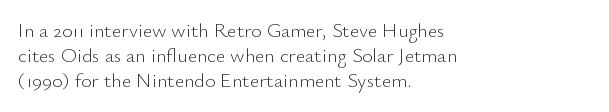
How would I describe the line gaps? Plain and ordinary. Stem width sits at or under what a default text font uses. Posture: straight, roman, zero tilt. Underlining? Definitely not there. How are the letters spaced? Ordinarily, with no added tracking. Alignment: flush left.
